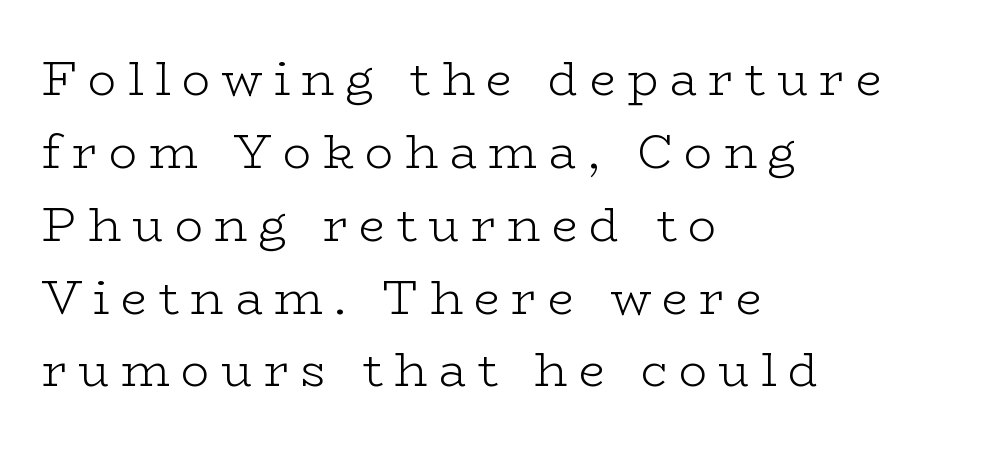
{"serif": "yes", "italic": "no", "bold": "no", "weight": "light", "width": "wide", "stroke_contrast": "low", "x_height": "medium", "monospaced": "no", "underline": "no", "align": "left", "line_spacing": "normal", "line_spacing_ratio": 1.55, "letter_spacing": "wide", "letter_spacing_em": 0.24, "glyph_px": 47}
